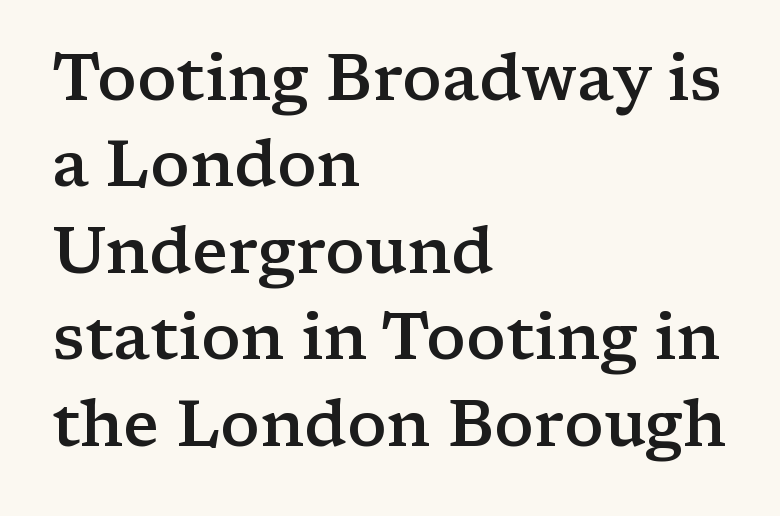
{"serif": "yes", "italic": "no", "bold": "semi", "weight": "semibold", "width": "wide", "stroke_contrast": "low", "x_height": "medium", "monospaced": "no", "underline": "no", "align": "left", "line_spacing": "normal", "line_spacing_ratio": 1.33, "letter_spacing": "normal", "letter_spacing_em": 0.0, "glyph_px": 65}
